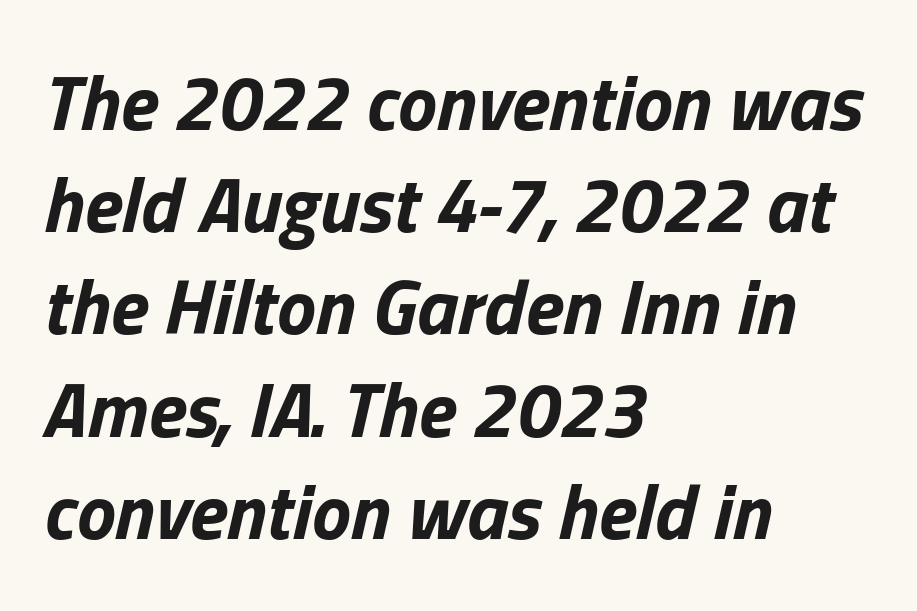
{"italic": "yes", "lean": "right", "slant_degrees": 13, "bold": "yes", "weight": "bold", "width": "normal", "stroke_contrast": "low", "x_height": "medium", "monospaced": "no", "underline": "no", "align": "left", "line_spacing": "normal", "line_spacing_ratio": 1.31, "letter_spacing": "normal", "letter_spacing_em": 0.0, "glyph_px": 78}
